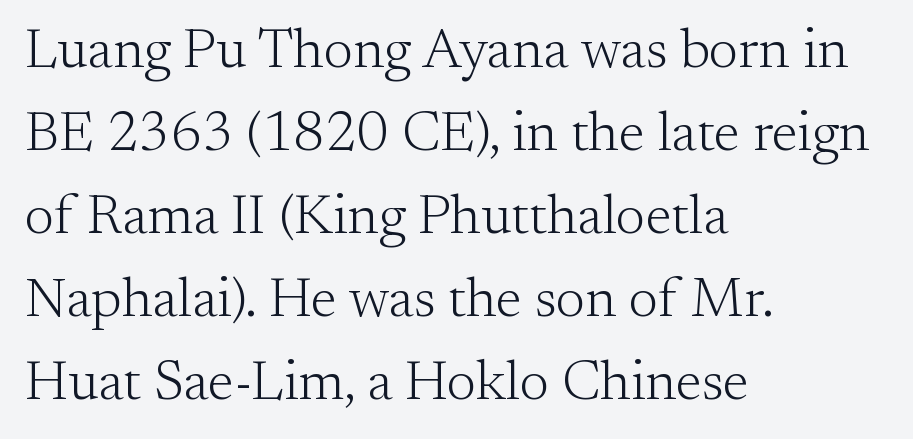
The face used here is proportionally spaced, like ordinary book or web type. Honestly, there is no underline to notice here at all. Old-style or modern, the face here clearly has serifs. The letters stand straight up with perfectly vertical stems. This block has exactly the height ordinary leading produces. The rag falls on the right side of this text block.
